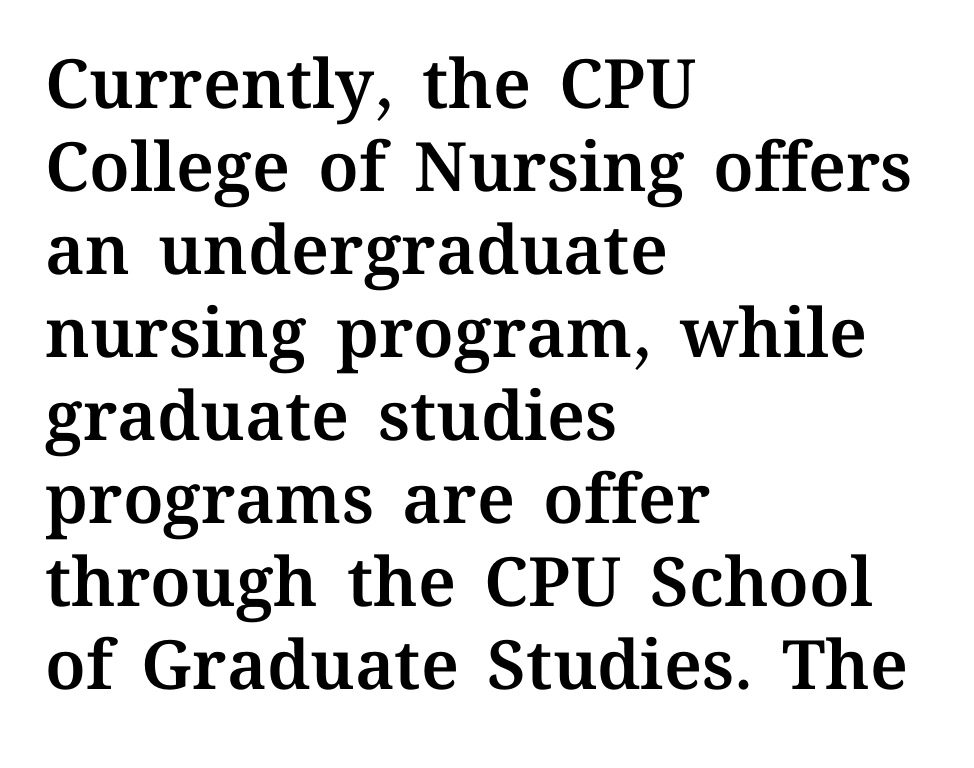
The image shows 68 px text type, upright; set left-aligned, line spacing 1.22x, normal letter spacing, not underlined; medium stroke contrast and a medium x-height.
